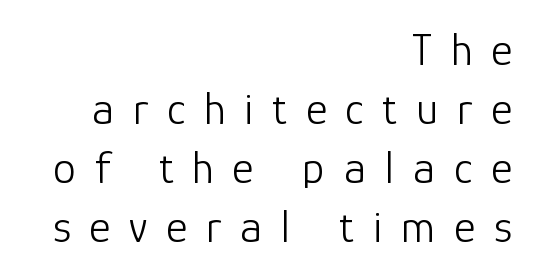
Posture: straight, roman, zero tilt. The letters carry no serifs — their stems end cleanly without finishing strokes. Tracking here is generous; glyphs stand well apart from one another. This sample keeps an unexceptional amount of space between lines.
